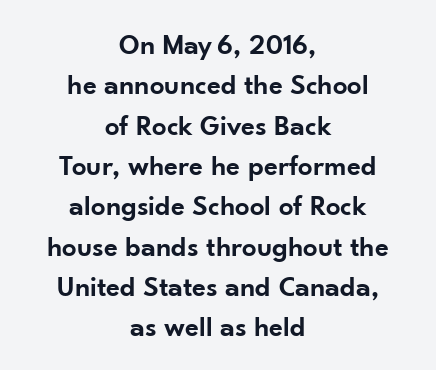
{"serif": "no", "italic": "no", "bold": "semi", "weight": "semibold", "width": "normal", "stroke_contrast": "low", "x_height": "small", "monospaced": "no", "underline": "no", "align": "center", "line_spacing": "normal", "line_spacing_ratio": 1.39, "letter_spacing": "normal", "letter_spacing_em": 0.0, "glyph_px": 29}
